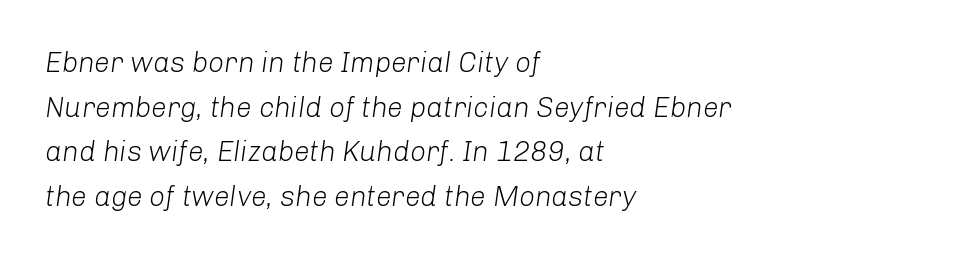
A typesetter would call this proportional, since set widths differ per character. The rows are spaced the way most documents space them. The face looks like a standard text weight, possibly lighter. The axis of the letterforms is tilted away from vertical. The letters sit at their default tracking, neither squeezed nor spread.
